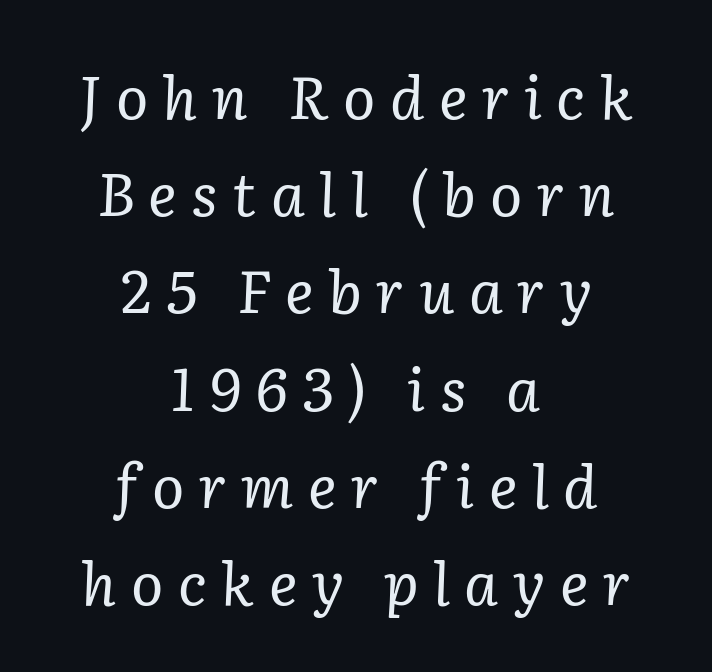
{"serif": "yes", "italic": "yes", "lean": "right", "slant_degrees": 2, "bold": "no", "weight": "regular", "width": "normal", "stroke_contrast": "low", "x_height": "medium", "monospaced": "no", "underline": "no", "align": "center", "line_spacing": "normal", "line_spacing_ratio": 1.62, "letter_spacing": "wide", "letter_spacing_em": 0.24, "glyph_px": 60}
